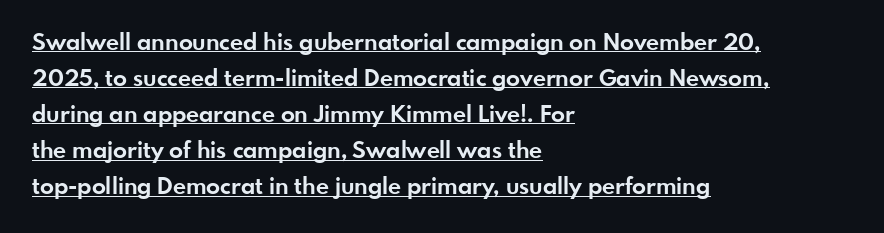
Glyph-to-glyph distance matches everyday printed text. The face used here has the dense, thick strokes of a bold. Rendered with straight, roman letterforms. Is the block centered? No — it sits flush against the left margin.
